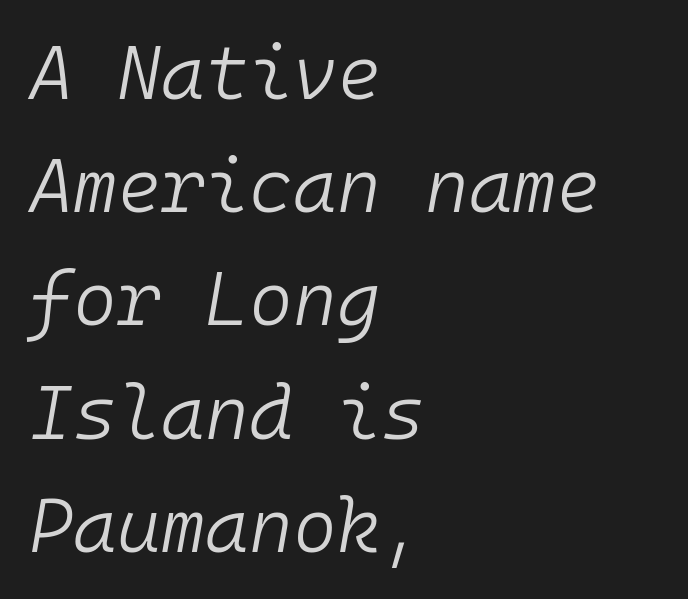
{"italic": "yes", "lean": "right", "slant_degrees": 10, "bold": "no", "weight": "light", "width": "normal", "stroke_contrast": "low", "x_height": "medium", "monospaced": "yes", "underline": "no", "align": "left", "line_spacing": "normal", "line_spacing_ratio": 1.51, "letter_spacing": "normal", "letter_spacing_em": 0.0, "glyph_px": 75}
